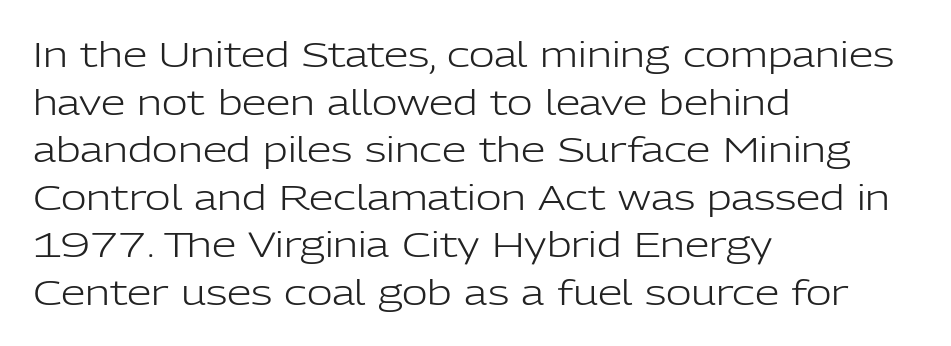
The image shows 35 px light sans-serif type, upright; set left-aligned, normal line spacing (1.36x), normal letter spacing, not underlined; low stroke contrast and a medium x-height.
